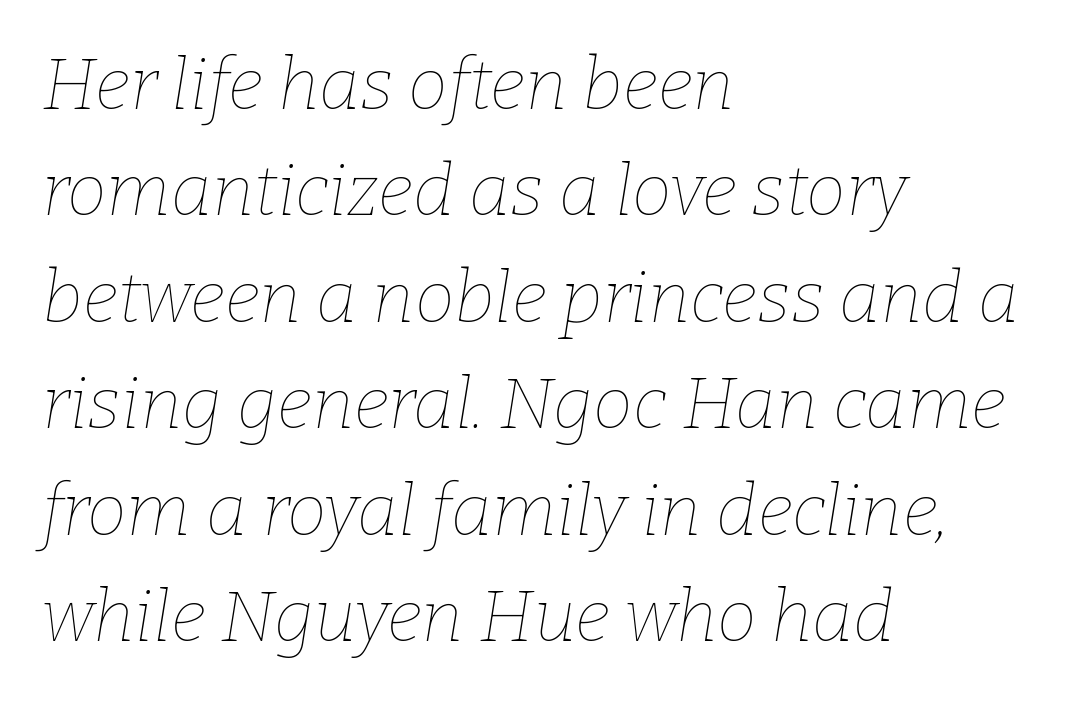
Check the space under the baseline: it is left empty. You could not count columns in this text — the font is proportionally spaced. One-word summary of the alignment: left. Baseline-to-baseline distance is the conventional proportion of letter height. On a weight scale, this lands at 450 or below.
